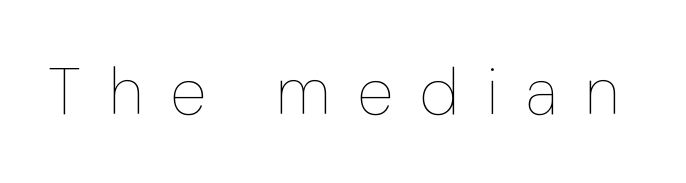
Q: Is the text bold? A: No.
Q: Is the text italic (slanted)? A: No, it is upright.
Q: Is the text underlined? A: No.
Q: Is the spacing between letters normal or unusually wide? A: Unusually wide.
Q: Width (condensed, normal, or wide)? A: Normal.
Q: Stroke contrast? A: Low.
Q: x-height? A: Medium.
Q: Monospaced? A: No.
